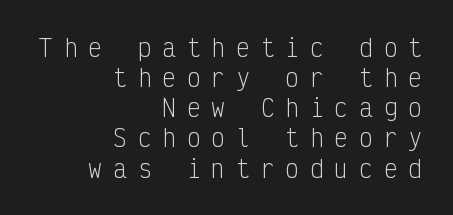
Q: Is the text bold? A: No.
Q: Is the text italic (slanted)? A: No, it is upright.
Q: Is the text underlined? A: No.
Q: How is the paragraph aligned? A: Right-aligned.
Q: Is the spacing between letters normal or unusually wide? A: Unusually wide.
Q: Is the spacing between lines tight, normal or loose? A: Normal.
